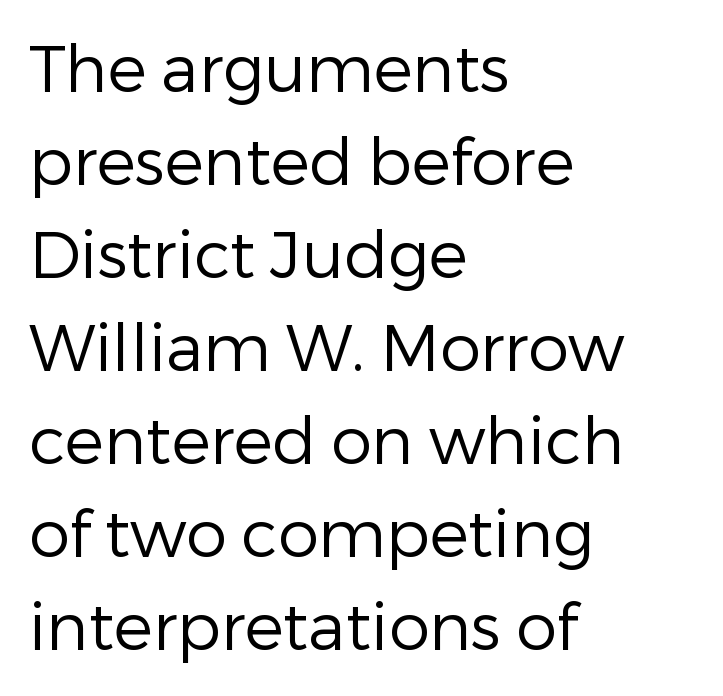
You could not count columns in this text — the font is proportionally spaced. Which margin do the lines hug? The left one — the right edge is uneven. The rows are spaced the way most documents space them. The type family on display is of the sans-serif kind.
